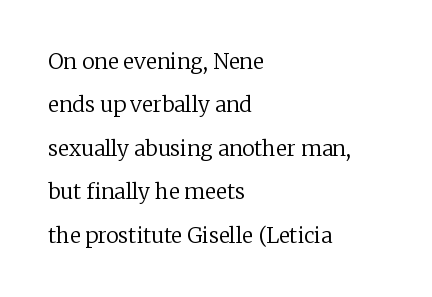
The image shows 21 px text type, upright; set left-aligned, loose line spacing (2.07x), normal letter spacing, not underlined.
